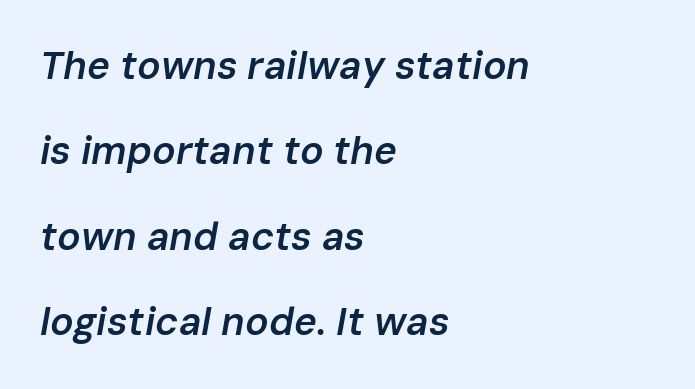
Q: Is the text bold? A: Semi-bold.
Q: Is the text italic (slanted)? A: Yes, it leans right by about 10 degrees.
Q: Is the text underlined? A: No.
Q: How is the paragraph aligned? A: Left-aligned.
Q: Is the spacing between letters normal or unusually wide? A: Normal.
Q: Is the spacing between lines tight, normal or loose? A: Loose.
Q: Width (condensed, normal, or wide)? A: Normal.
Q: Stroke contrast? A: Low.
Q: x-height? A: Medium.
Q: Monospaced? A: No.
